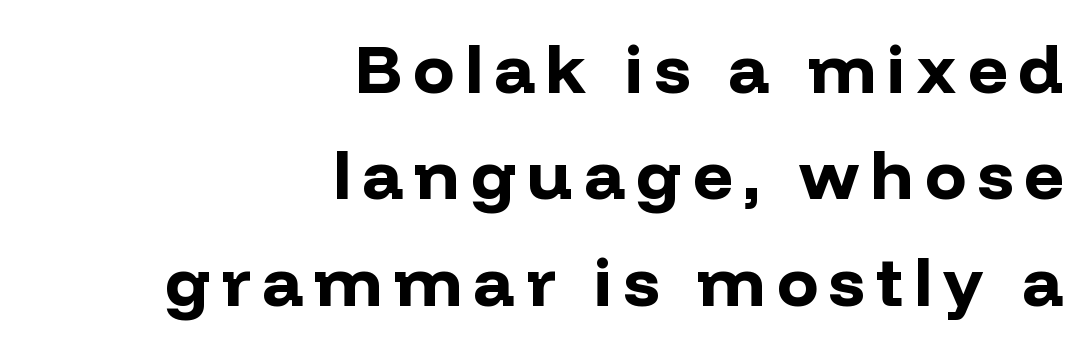
{"serif": "no", "italic": "no", "bold": "yes", "weight": "bold", "width": "normal", "stroke_contrast": "low", "x_height": "medium", "monospaced": "no", "underline": "no", "align": "right", "line_spacing": "normal", "line_spacing_ratio": 1.54, "glyph_px": 69}
